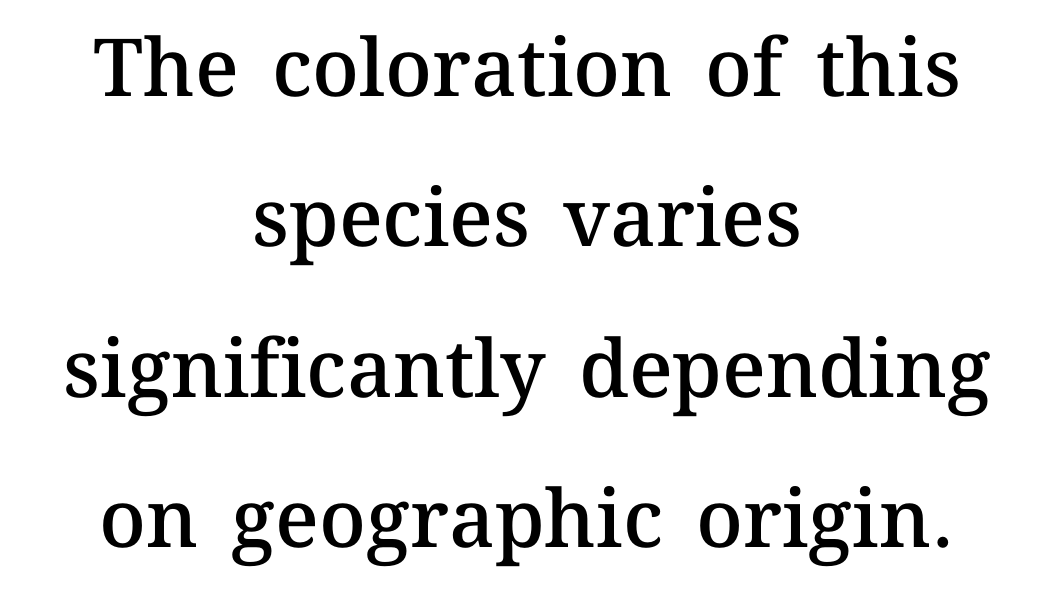
Q: Is the text bold? A: Semi-bold.
Q: Is the text italic (slanted)? A: No, it is upright.
Q: Is the text underlined? A: No.
Q: How is the paragraph aligned? A: Centered.
Q: Is the spacing between letters normal or unusually wide? A: Normal.
Q: Width (condensed, normal, or wide)? A: Normal.
Q: Stroke contrast? A: Medium.
Q: x-height? A: Medium.
Q: Monospaced? A: No.
